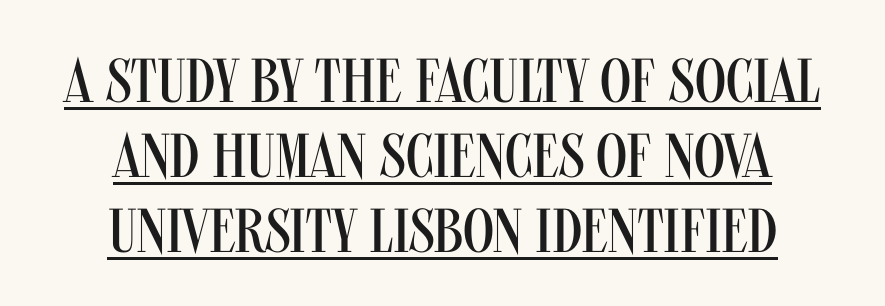
The image shows 62 px regular-weight, condensed sans-serif type, upright; set centered, line spacing 1.21x, normal letter spacing, underlined; medium stroke contrast and a large x-height.
